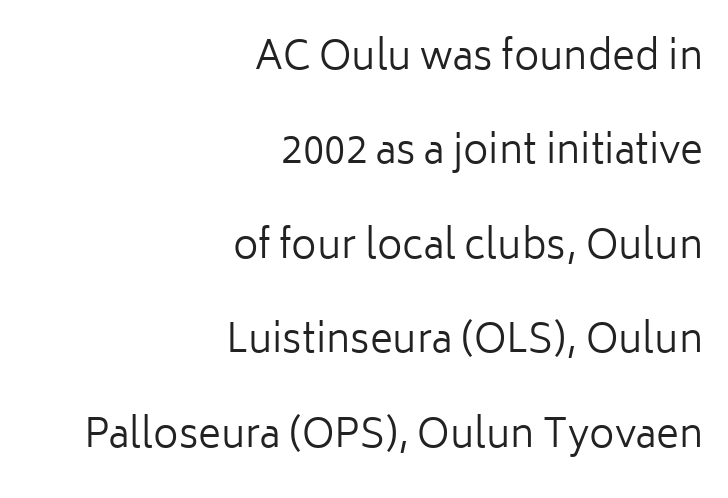
Heaviness? Minimal to ordinary, like unemphasized prose. In CSS terms this would be text-align: right. The specimen reads as upright at a glance. Between one letter and the next there's only the usual sliver of space.
